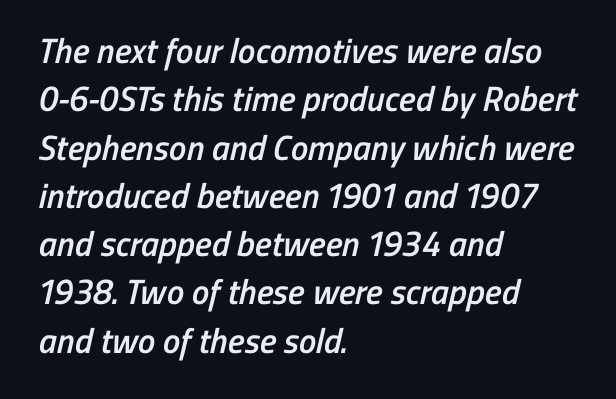
Q: Is the text bold? A: Semi-bold.
Q: Is the typeface a serif or a sans-serif typeface? A: Sans-serif.
Q: Is the text underlined? A: No.
Q: How is the paragraph aligned? A: Left-aligned.
Q: Is the spacing between letters normal or unusually wide? A: Normal.
Q: Is the spacing between lines tight, normal or loose? A: Normal.
Q: Width (condensed, normal, or wide)? A: Condensed.
Q: Stroke contrast? A: Low.
Q: x-height? A: Medium.
Q: Monospaced? A: No.
